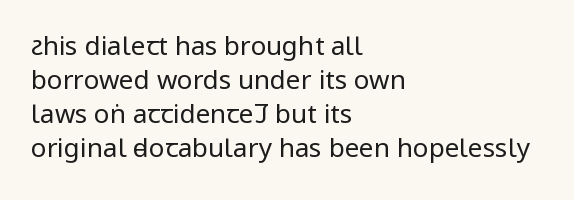
Q: Is the text bold? A: No.
Q: Is the text italic (slanted)? A: No, it is upright.
Q: Is the text underlined? A: No.
Q: How is the paragraph aligned? A: Left-aligned.
Q: Is the spacing between letters normal or unusually wide? A: Normal.
Q: Is the spacing between lines tight, normal or loose? A: Normal.
